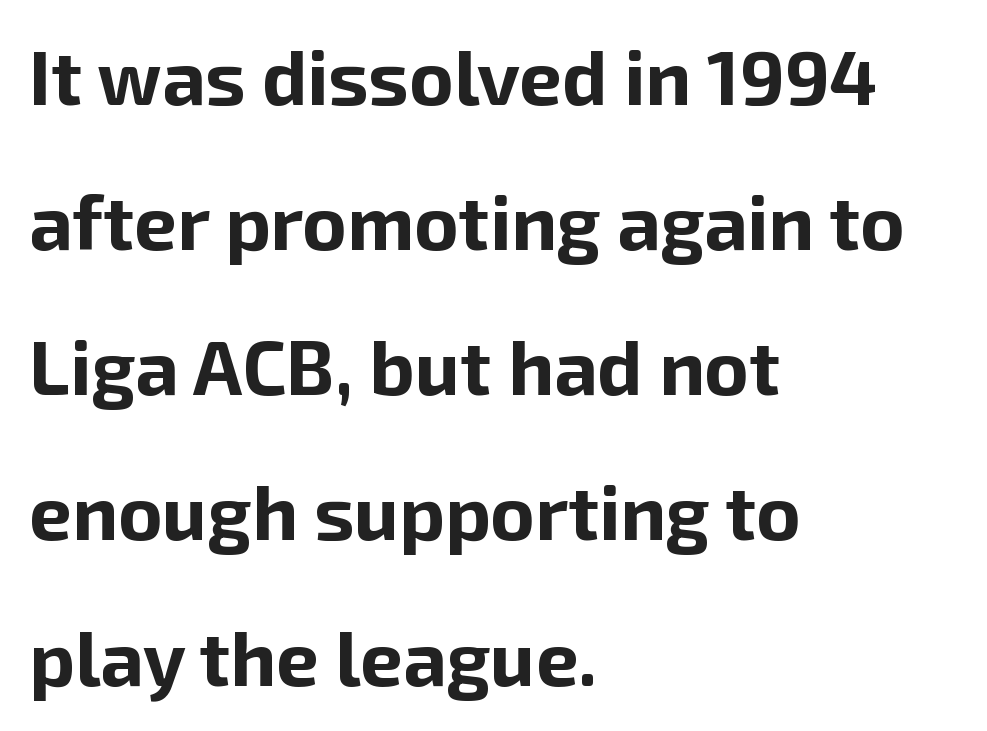
{"serif": "no", "italic": "no", "bold": "yes", "weight": "bold", "width": "normal", "stroke_contrast": "low", "x_height": "medium", "monospaced": "no", "underline": "no", "align": "left", "line_spacing": "loose", "line_spacing_ratio": 1.91, "letter_spacing": "normal", "letter_spacing_em": 0.0, "glyph_px": 76}
